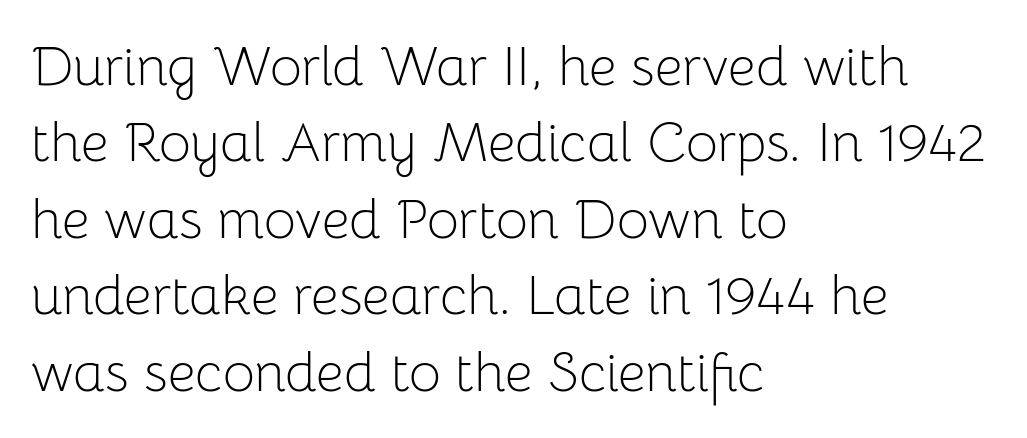
The image shows 55 px light sans-serif type, upright; set left-aligned, normal line spacing (1.39x), normal letter spacing, not underlined; low stroke contrast and a medium x-height.
